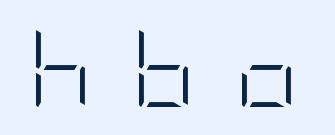
Q: Is the text bold? A: No.
Q: Is the text italic (slanted)? A: No, it is upright.
Q: Is the typeface a serif or a sans-serif typeface? A: Sans-serif.
Q: Is the text underlined? A: No.
Q: Is the spacing between letters normal or unusually wide? A: Unusually wide.
Q: Width (condensed, normal, or wide)? A: Condensed.
Q: Stroke contrast? A: Low.
Q: x-height? A: Large.
